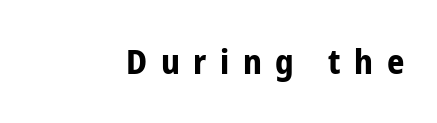
Q: Is the text bold? A: Yes.
Q: Is the text italic (slanted)? A: No, it is upright.
Q: Is the typeface a serif or a sans-serif typeface? A: Sans-serif.
Q: Is the text underlined? A: No.
Q: How is the paragraph aligned? A: Right-aligned.
Q: Is the spacing between letters normal or unusually wide? A: Unusually wide.
Q: Width (condensed, normal, or wide)? A: Condensed.
Q: Stroke contrast? A: Low.
Q: x-height? A: Medium.
Q: Monospaced? A: No.
